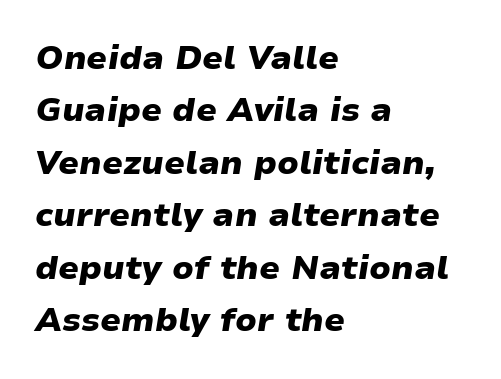
Descenders are the only things crossing below the line. These lines are rendered in a variable-pitch font. Chunky letters — that's bold for sure. Rows of type keep a routine distance in the vertical direction.
